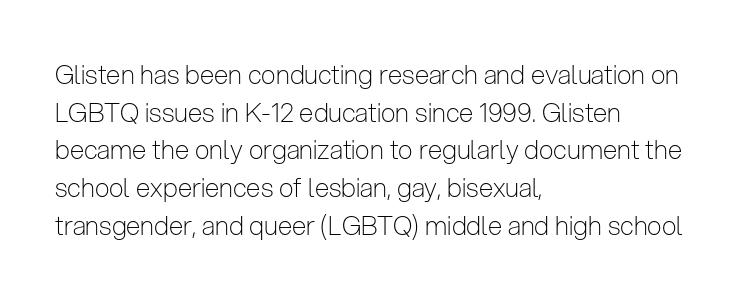
This sample is left-justified, so line endings fall wherever the words run out. Short note: letters normally spaced. These lines were composed using upright roman letters. Nothing heavy about these letters — not bold at all. The glyphs are unaccompanied by any horizontal stroke below them. Quick note: interline space is typical.
